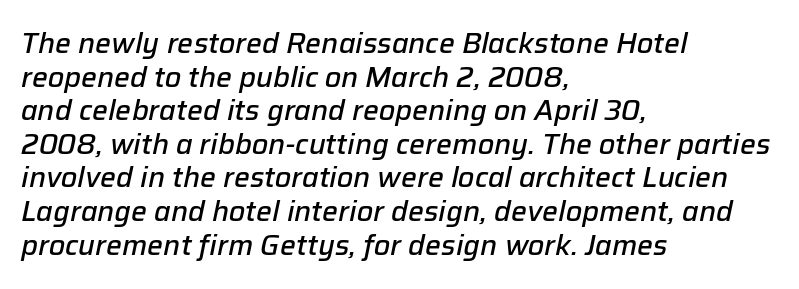
{"italic": "yes", "lean": "right", "slant_degrees": 12, "bold": "semi", "weight": "semibold", "width": "normal", "stroke_contrast": "low", "x_height": "medium", "monospaced": "no", "underline": "no", "align": "left", "line_spacing_ratio": 1.2, "letter_spacing": "normal", "letter_spacing_em": 0.0, "glyph_px": 28}
